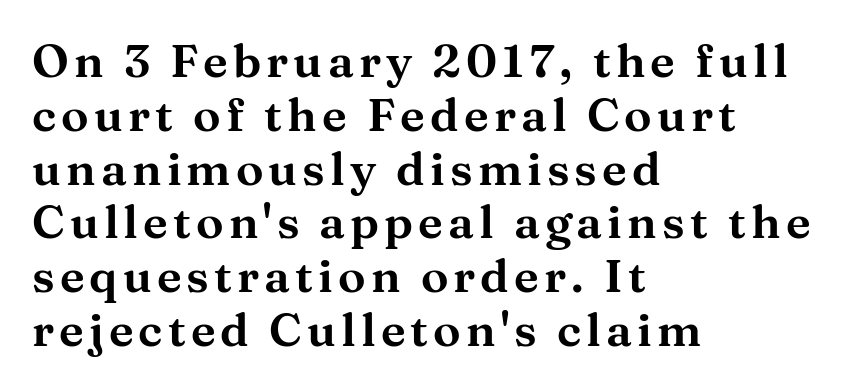
The string is rendered with underlining switched off. Tall strokes in this sample are plumb rather than angled. Horizontally, the lines are justified to the leading edge only. The glyphs in this specimen are seriffed. Varying glyph widths throughout — classic text-font behaviour.
